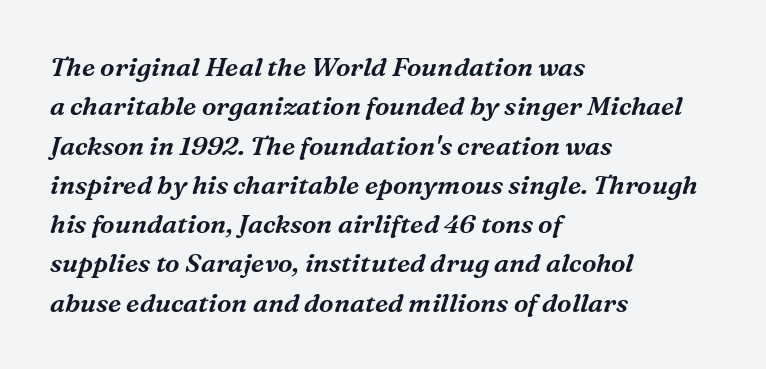
The image shows 26 px text type, italic (leaning right); set left-aligned, normal line spacing (1.51x), normal letter spacing, not underlined.
